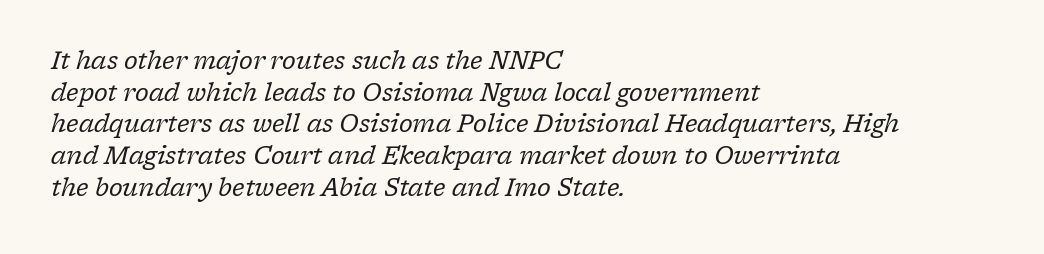
The image shows 24 px text type, italic (leaning right); set left-aligned, normal line spacing (1.32x), normal letter spacing, not underlined.
